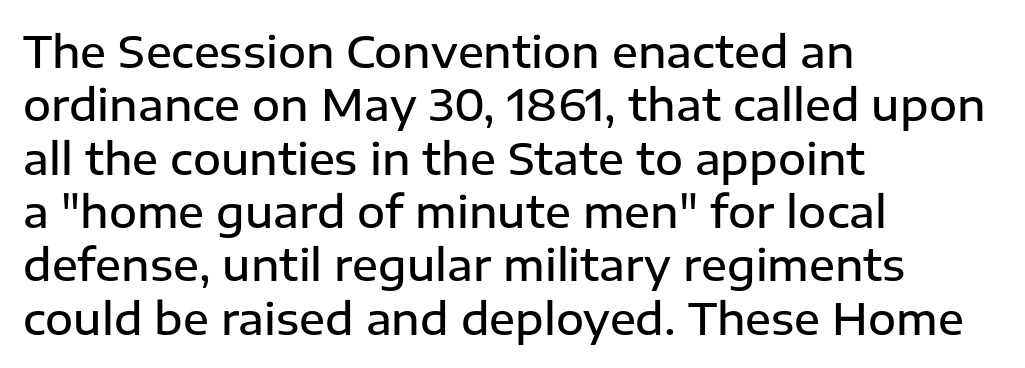
Q: Is the text bold? A: Semi-bold.
Q: Is the text italic (slanted)? A: No, it is upright.
Q: Is the typeface a serif or a sans-serif typeface? A: Sans-serif.
Q: Is the text underlined? A: No.
Q: How is the paragraph aligned? A: Left-aligned.
Q: Is the spacing between letters normal or unusually wide? A: Normal.
Q: Width (condensed, normal, or wide)? A: Normal.
Q: Stroke contrast? A: Low.
Q: x-height? A: Medium.
Q: Monospaced? A: No.
